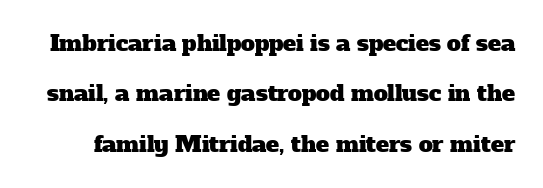
Q: Is the text underlined? A: No.
Q: Is the spacing between letters normal or unusually wide? A: Normal.
Q: Is the spacing between lines tight, normal or loose? A: Loose.
